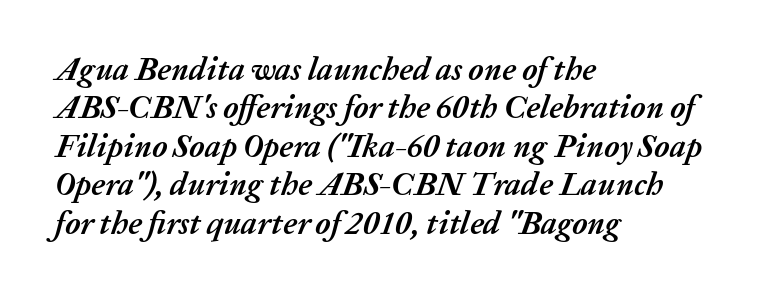
Casual observation: everything's shoved over to the left. The rendering keeps characters at their native spacing. Check the space under the baseline: it is left empty. Pretty heavy lettering here — definitely bold. The passage shown is typed in a proportional face where columns would drift. If you drew a line through each stem, it would be angled.
